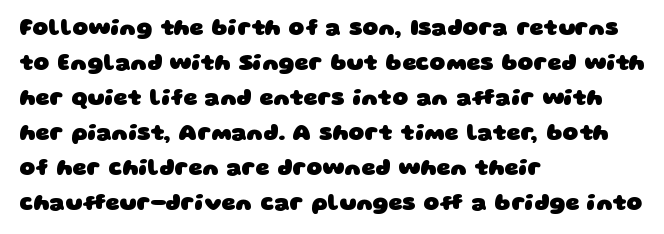
Q: Is the text bold? A: Yes.
Q: Is the text underlined? A: No.
Q: How is the paragraph aligned? A: Left-aligned.
Q: Is the spacing between letters normal or unusually wide? A: Normal.
Q: Is the spacing between lines tight, normal or loose? A: Normal.
